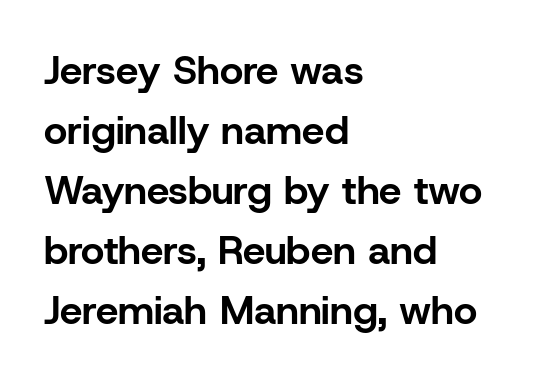
The image shows 40 px bold sans-serif type, upright; set left-aligned, normal line spacing (1.5x), normal letter spacing, not underlined; low stroke contrast and a medium x-height.
